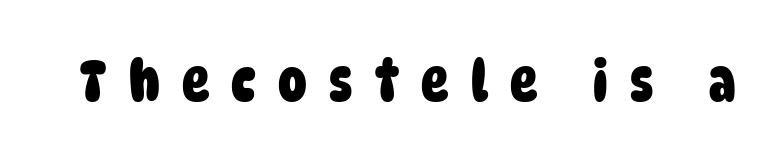
The image shows 57 px heavy, condensed sans-serif type; set unusually wide letter spacing (+0.39 em), not underlined; low stroke contrast and a large x-height.
